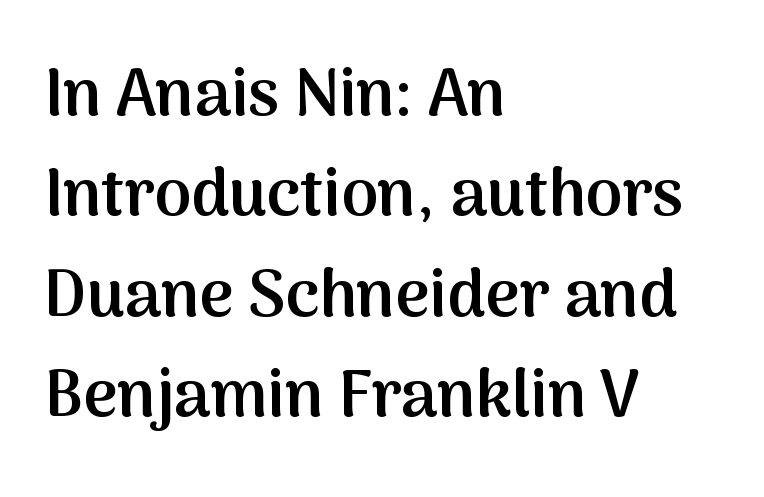
The image shows 66 px semibold sans-serif type, upright; set left-aligned, normal line spacing (1.52x), normal letter spacing, not underlined; medium stroke contrast and a medium x-height.
